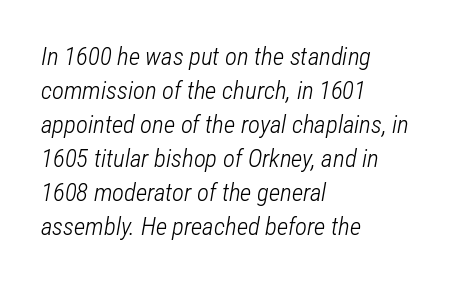
In terms of letterspacing, this is plain default setting. These lines sit exactly where default settings would place them. Compared with a centered layout, this one pins lines to the left instead. Check the space under the baseline: it is left empty. The specimen reads as italic at a glance.
